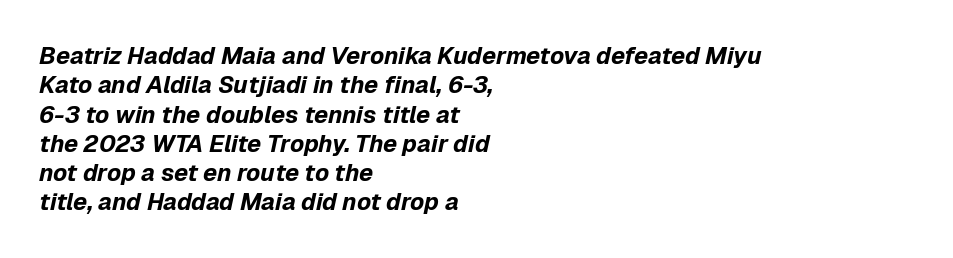
The image shows 24 px bold type, italic (leaning right); set left-aligned, line spacing 1.22x, normal letter spacing, not underlined.
